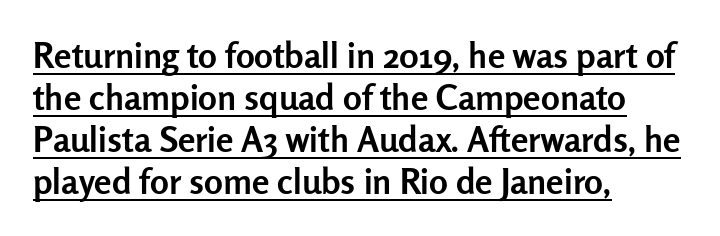
Q: Is the text bold? A: Yes.
Q: Is the text italic (slanted)? A: No, it is upright.
Q: Is the typeface a serif or a sans-serif typeface? A: Sans-serif.
Q: Is the text underlined? A: Yes.
Q: How is the paragraph aligned? A: Left-aligned.
Q: Is the spacing between letters normal or unusually wide? A: Normal.
Q: Width (condensed, normal, or wide)? A: Normal.
Q: Stroke contrast? A: Low.
Q: x-height? A: Medium.
Q: Monospaced? A: No.
